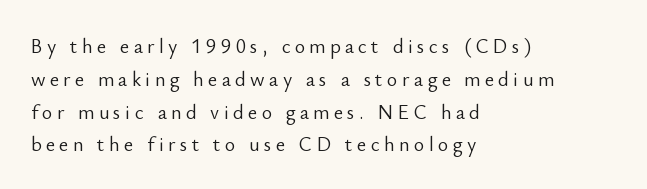
Q: Is the text bold? A: No.
Q: Is the text italic (slanted)? A: No, it is upright.
Q: Is the text underlined? A: No.
Q: How is the paragraph aligned? A: Left-aligned.
Q: Is the spacing between letters normal or unusually wide? A: Unusually wide.
Q: Is the spacing between lines tight, normal or loose? A: Normal.
